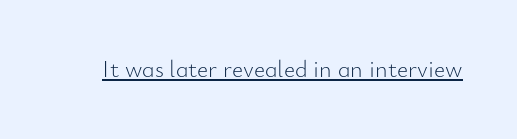
Underlined type. When letters stand straight like this, we call the style roman or upright. The line texture is even and compact thanks to regular tracking. The strokes carry an ordinary text weight at most.
